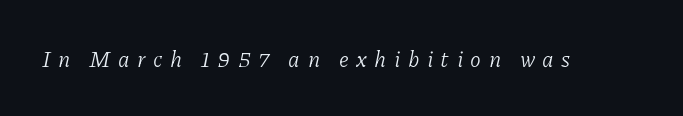
Q: Is the text bold? A: No.
Q: Is the text italic (slanted)? A: Yes, it leans right by about 11 degrees.
Q: Is the text underlined? A: No.
Q: Is the spacing between letters normal or unusually wide? A: Unusually wide.
